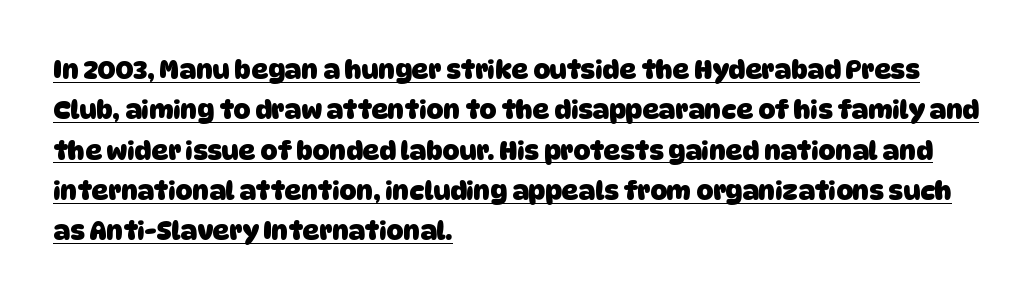
{"bold": "yes", "underline": "yes", "align": "left", "line_spacing": "normal", "line_spacing_ratio": 1.55, "letter_spacing": "normal", "letter_spacing_em": 0.0, "glyph_px": 26}
